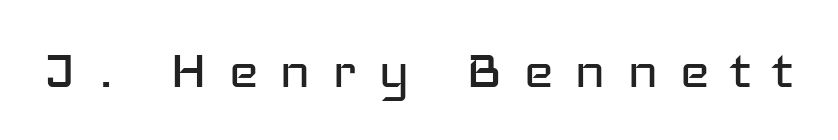
Q: Is the text bold? A: No.
Q: Is the text italic (slanted)? A: No, it is upright.
Q: Is the typeface a serif or a sans-serif typeface? A: Sans-serif.
Q: Is the text underlined? A: No.
Q: Is the spacing between letters normal or unusually wide? A: Unusually wide.
Q: Width (condensed, normal, or wide)? A: Wide.
Q: Stroke contrast? A: Low.
Q: x-height? A: Medium.
Q: Monospaced? A: No.
